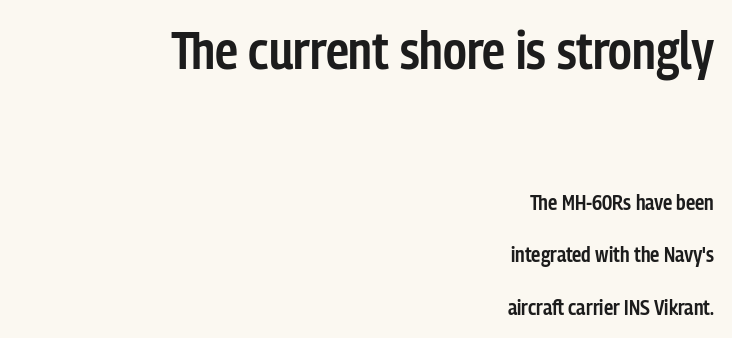
The block of text is sparse from top to bottom, with ample space between rows. The lines in this sample share a right terminus and differ only in where they begin. Nope, not italic — everything's standing straight. Check under the words: just untouched page.
